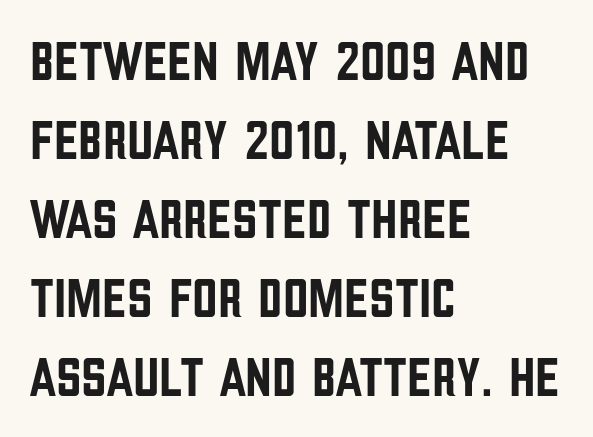
The image shows 56 px condensed sans-serif type, upright; set left-aligned, normal line spacing (1.41x), normal letter spacing, not underlined; low stroke contrast and a large x-height.
